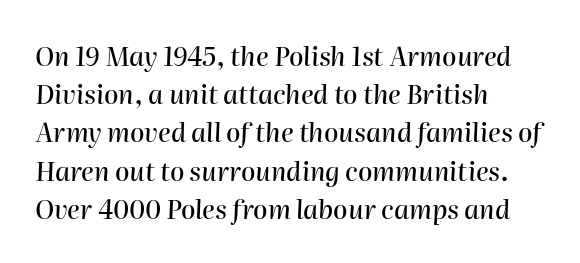
The text carries the slant typical of an italic or oblique font. Only glyphs here, with clear space below each row. Rows of type keep a routine distance in the vertical direction. Tracking here is standard; glyphs follow each other at the usual distance. Typeset ragged right — the left edge is the straight one.
